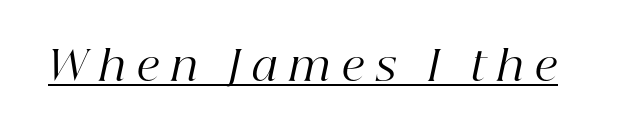
{"serif": "yes", "italic": "yes", "lean": "right", "slant_degrees": 12, "bold": "no", "weight": "regular", "width": "normal", "stroke_contrast": "high", "x_height": "medium", "monospaced": "no", "underline": "yes", "letter_spacing": "wide", "letter_spacing_em": 0.29, "glyph_px": 41}
